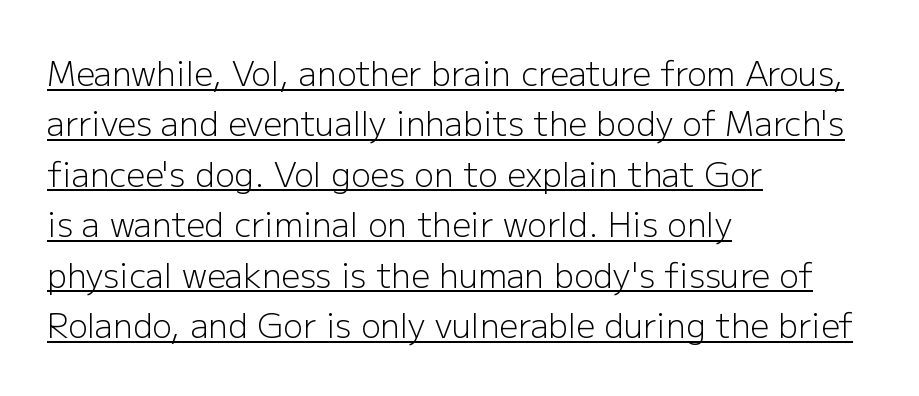
The image shows 33 px light sans-serif type, upright; set left-aligned, normal line spacing (1.53x), normal letter spacing, underlined; low stroke contrast and a medium x-height.
